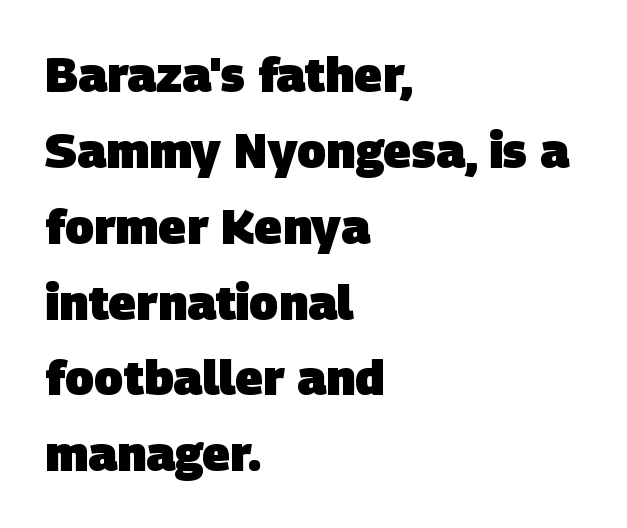
{"serif": "no", "bold": "yes", "weight": "heavy", "width": "normal", "stroke_contrast": "low", "x_height": "large", "monospaced": "no", "underline": "no", "align": "left", "line_spacing": "normal", "line_spacing_ratio": 1.58, "letter_spacing": "normal", "letter_spacing_em": 0.0, "glyph_px": 48}
